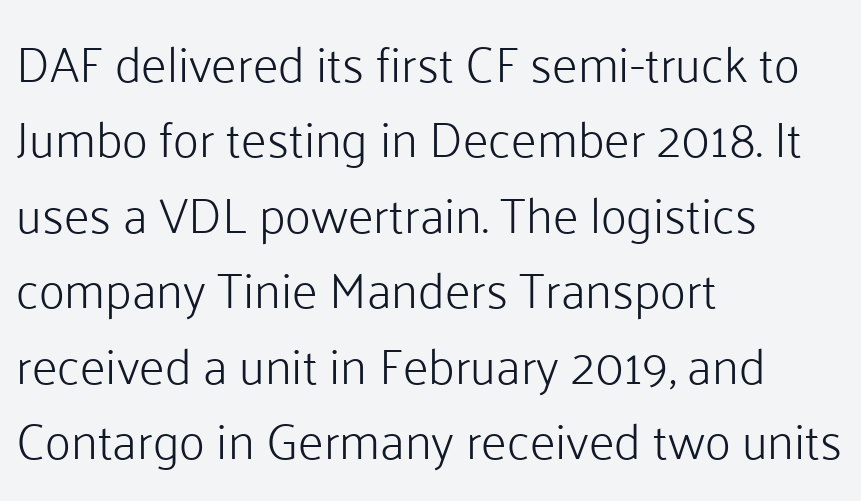
The image shows 50 px light sans-serif type, upright; set left-aligned, normal line spacing (1.51x), normal letter spacing, not underlined; low stroke contrast and a medium x-height.
